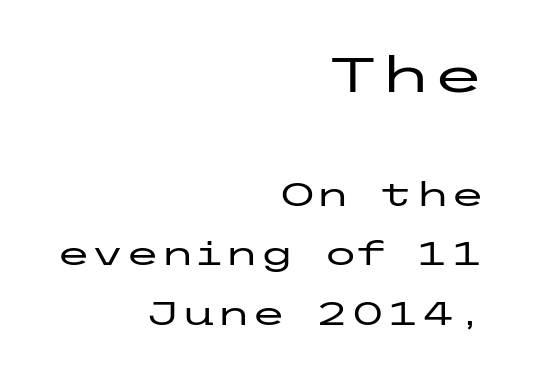
Q: Is the text italic (slanted)? A: No, it is upright.
Q: Is the typeface a serif or a sans-serif typeface? A: Sans-serif.
Q: Is the text underlined? A: No.
Q: How is the paragraph aligned? A: Right-aligned.
Q: Is the spacing between letters normal or unusually wide? A: Normal.
Q: Which block of text is set in a larger size, the first (top) or the second (bottom)? A: The first (top) one.
Q: Width (condensed, normal, or wide)? A: Wide.
Q: Stroke contrast? A: Low.
Q: x-height? A: Medium.
